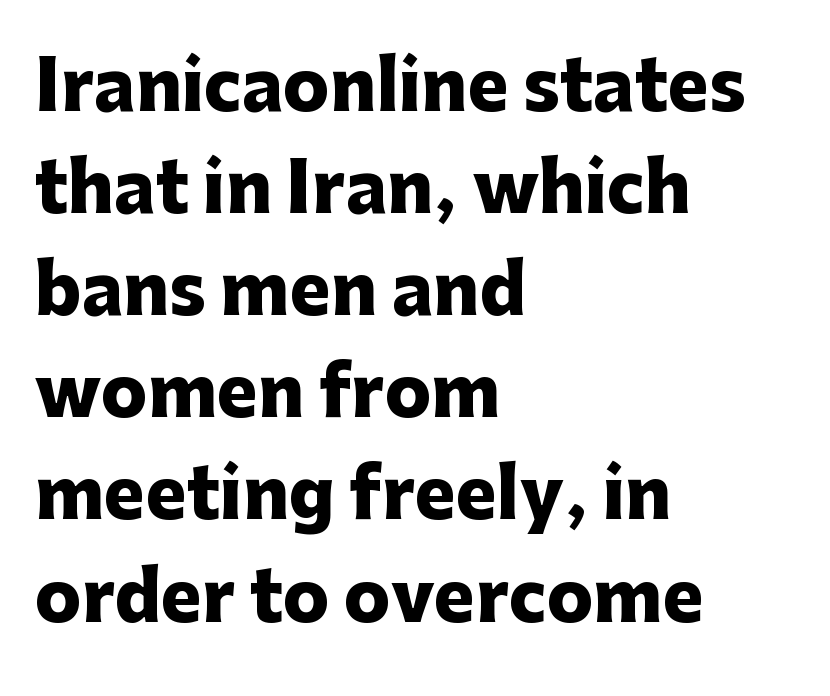
No feet cap the strokes, marking this as sans-serif type. Plain, unruled lines of type. Note the varied advance widths — an 'i' is clearly narrower than an 'm'. Notice how the passage keeps a crisp vertical edge on the left only. If you measured baseline to baseline, you'd find a middling distance.
